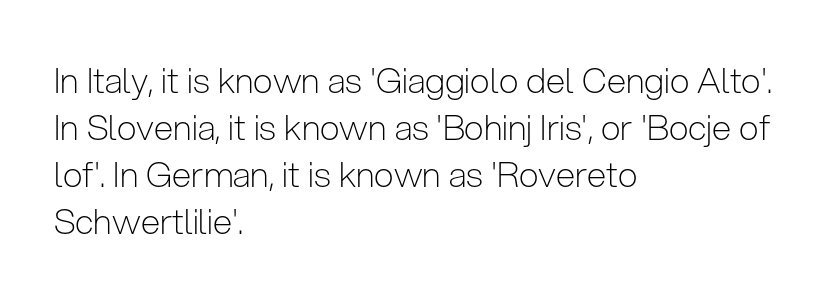
The image shows 35 px light, condensed sans-serif type, upright; set left-aligned, normal line spacing (1.34x), normal letter spacing, not underlined; low stroke contrast and a medium x-height.
